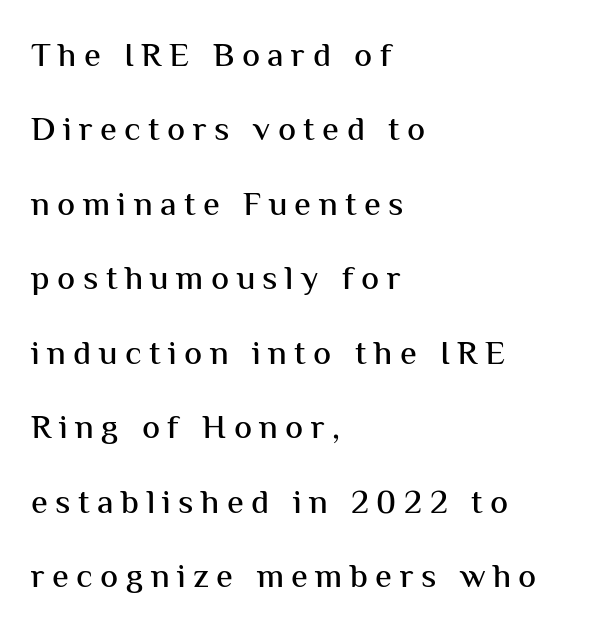
{"serif": "no", "italic": "no", "width": "normal", "stroke_contrast": "medium", "x_height": "medium", "monospaced": "no", "underline": "no", "align": "left", "line_spacing": "loose", "line_spacing_ratio": 2.19, "letter_spacing": "wide", "letter_spacing_em": 0.22, "glyph_px": 34}
